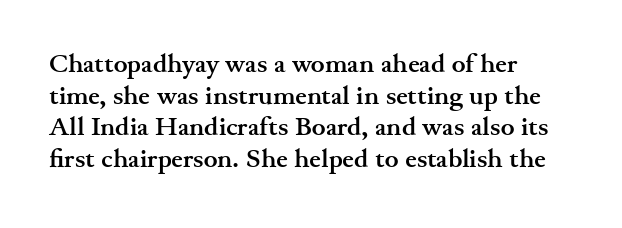
The image shows 26 px bold type, upright; set left-aligned, line spacing 1.22x, normal letter spacing, not underlined.
